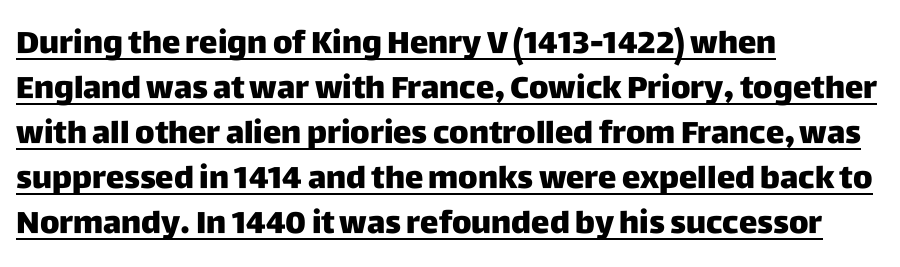
The image shows 31 px heavy sans-serif type, upright; set left-aligned, normal line spacing (1.45x), normal letter spacing, underlined; low stroke contrast and a large x-height.
